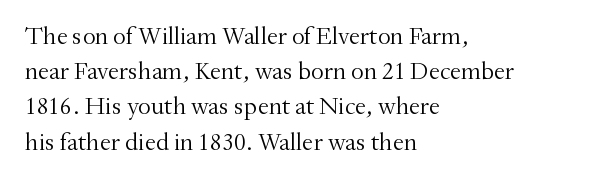
{"italic": "no", "bold": "no", "underline": "no", "align": "left", "line_spacing": "normal", "line_spacing_ratio": 1.41, "letter_spacing": "normal", "letter_spacing_em": 0.0, "glyph_px": 25}
